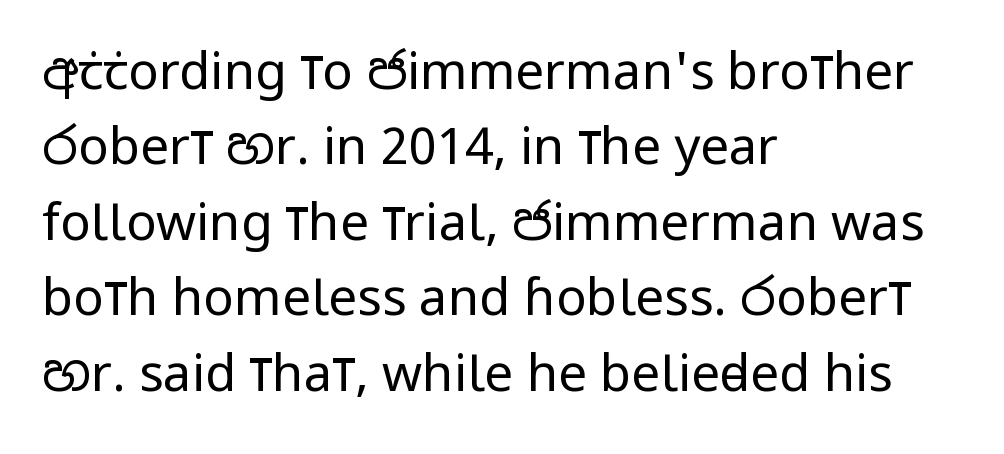
Q: Is the text bold? A: No.
Q: Is the text italic (slanted)? A: No, it is upright.
Q: Is the typeface a serif or a sans-serif typeface? A: Sans-serif.
Q: Is the text underlined? A: No.
Q: How is the paragraph aligned? A: Left-aligned.
Q: Is the spacing between letters normal or unusually wide? A: Normal.
Q: Is the spacing between lines tight, normal or loose? A: Normal.
Q: Width (condensed, normal, or wide)? A: Condensed.
Q: Stroke contrast? A: Low.
Q: x-height? A: Large.
Q: Monospaced? A: No.
